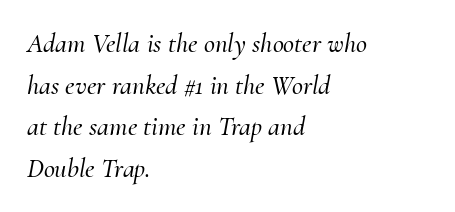
{"italic": "yes", "lean": "right", "slant_degrees": 10, "underline": "no", "align": "left", "line_spacing": "normal", "line_spacing_ratio": 1.54, "letter_spacing": "normal", "letter_spacing_em": 0.0, "glyph_px": 27}
